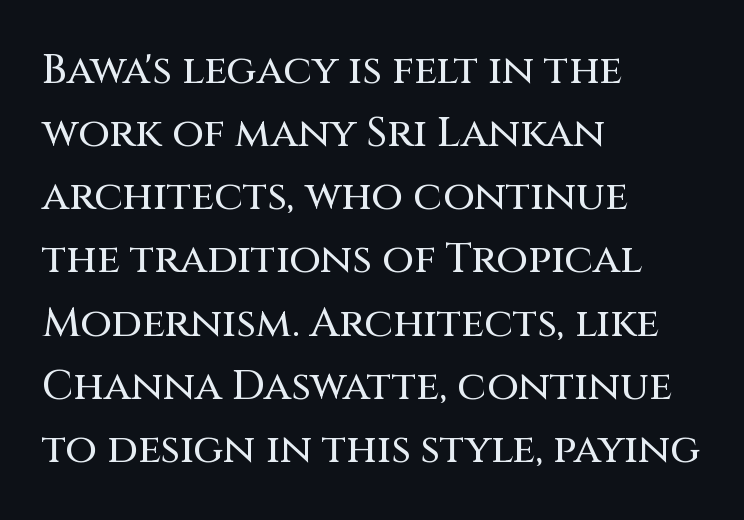
The image shows 41 px sans-serif type, upright; set left-aligned, normal line spacing (1.54x), normal letter spacing, not underlined; medium stroke contrast and a large x-height.
